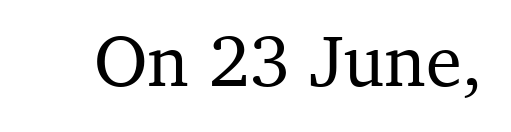
The image shows 73 px serif type, upright; set normal letter spacing, not underlined; medium stroke contrast and a medium x-height.
